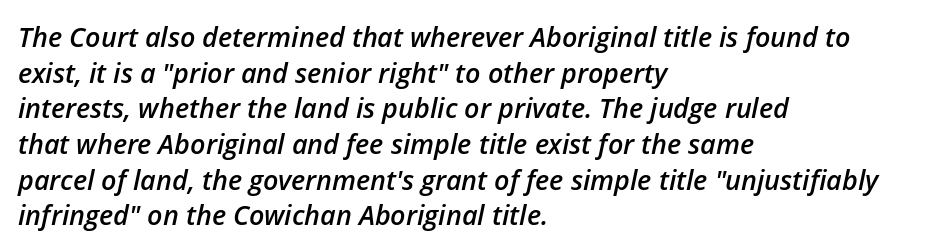
{"italic": "yes", "lean": "right", "slant_degrees": 12, "bold": "semi", "underline": "no", "align": "left", "line_spacing": "normal", "line_spacing_ratio": 1.32, "letter_spacing": "normal", "letter_spacing_em": 0.0, "glyph_px": 27}
